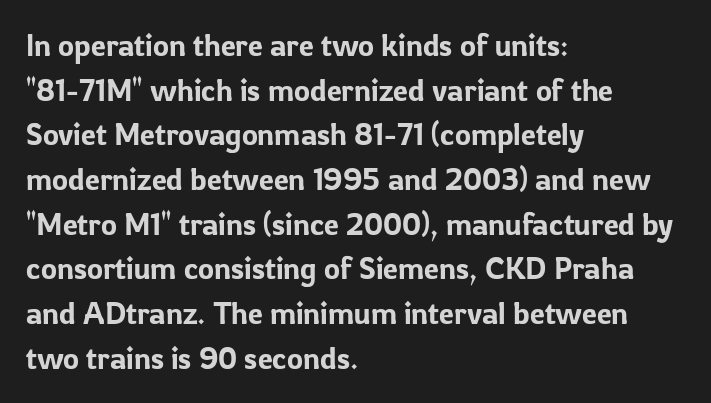
The image shows 30 px sans-serif type, upright; set left-aligned, normal line spacing (1.49x), normal letter spacing, not underlined; low stroke contrast and a medium x-height.
